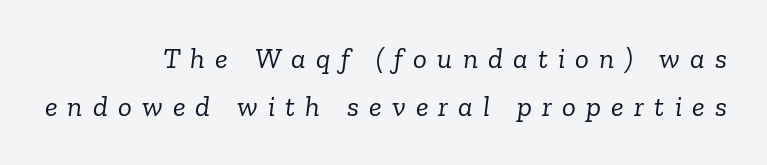
{"serif": "yes", "italic": "yes", "lean": "right", "slant_degrees": 6, "bold": "no", "weight": "light", "width": "normal", "stroke_contrast": "low", "x_height": "medium", "monospaced": "no", "underline": "no", "align": "right", "line_spacing": "normal", "line_spacing_ratio": 1.66, "letter_spacing": "wide", "letter_spacing_em": 0.35, "glyph_px": 29}
